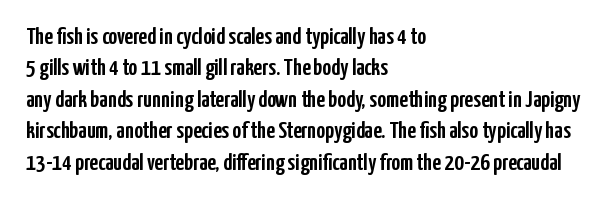
{"italic": "no", "underline": "no", "align": "left", "line_spacing": "normal", "line_spacing_ratio": 1.31, "letter_spacing": "normal", "letter_spacing_em": 0.0, "glyph_px": 24}
